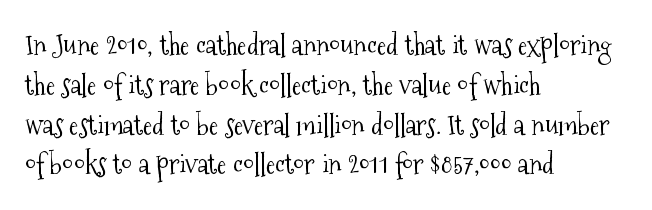
Q: Is the text bold? A: No.
Q: Is the text italic (slanted)? A: No, it is upright.
Q: Is the typeface a serif or a sans-serif typeface? A: Serif.
Q: Is the text underlined? A: No.
Q: How is the paragraph aligned? A: Left-aligned.
Q: Is the spacing between letters normal or unusually wide? A: Normal.
Q: Is the spacing between lines tight, normal or loose? A: Normal.
Q: Width (condensed, normal, or wide)? A: Condensed.
Q: Stroke contrast? A: Medium.
Q: x-height? A: Medium.
Q: Monospaced? A: No.
